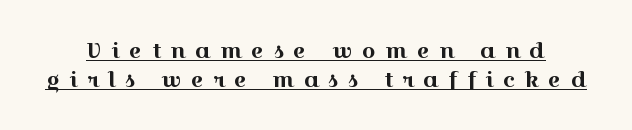
Q: Is the text italic (slanted)? A: No, it is upright.
Q: Is the text underlined? A: Yes.
Q: Is the spacing between letters normal or unusually wide? A: Unusually wide.
Q: Is the spacing between lines tight, normal or loose? A: Normal.
